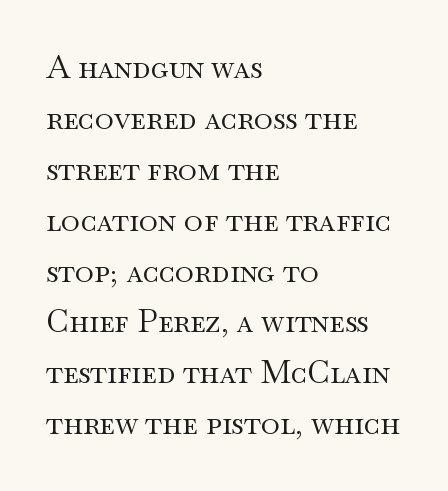
{"serif": "yes", "italic": "no", "bold": "no", "weight": "regular", "width": "wide", "stroke_contrast": "medium", "x_height": "small", "monospaced": "no", "underline": "no", "align": "left", "line_spacing": "normal", "line_spacing_ratio": 1.59, "letter_spacing": "normal", "letter_spacing_em": 0.0, "glyph_px": 32}
